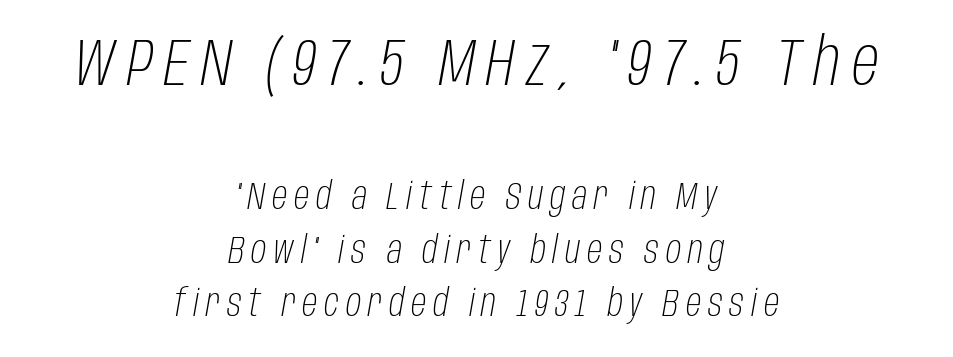
{"italic": "yes", "lean": "right", "slant_degrees": 10, "bold": "no", "weight": "light", "width": "condensed", "stroke_contrast": "low", "x_height": "large", "monospaced": "no", "underline": "no", "align": "center", "line_spacing": "normal", "line_spacing_ratio": 1.4, "larger_block": "first", "size_ratio": 1.76, "glyph_px": 67}
